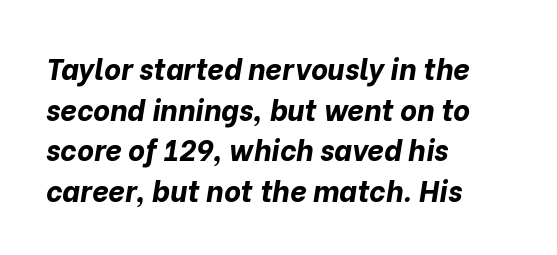
Looking at the ascenders, they clearly lean. Students, this is bold: see how much ink each stroke carries. Vertically, the passage feels balanced, rows spaced as you'd expect. Students, note that the glyphs here touch the page at normal intervals. Descender tails drop into unmarked territory.
